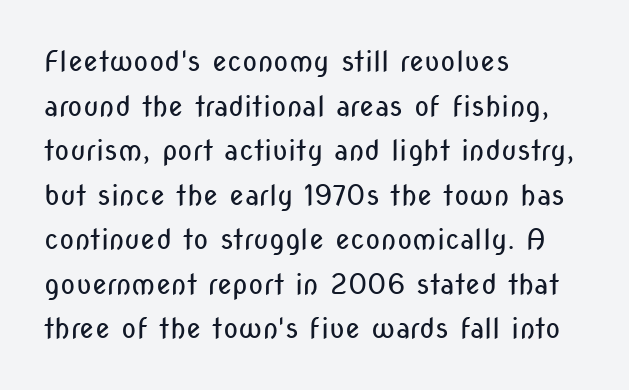
Q: Is the text bold? A: No.
Q: Is the text italic (slanted)? A: No, it is upright.
Q: Is the typeface a serif or a sans-serif typeface? A: Sans-serif.
Q: Is the text underlined? A: No.
Q: How is the paragraph aligned? A: Left-aligned.
Q: Is the spacing between letters normal or unusually wide? A: Normal.
Q: Is the spacing between lines tight, normal or loose? A: Normal.
Q: Width (condensed, normal, or wide)? A: Condensed.
Q: Stroke contrast? A: Low.
Q: x-height? A: Medium.
Q: Monospaced? A: No.
